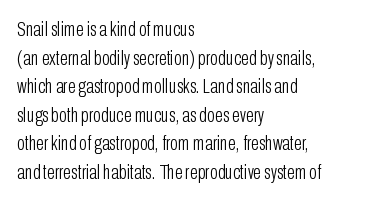
{"italic": "no", "bold": "no", "underline": "no", "align": "left", "line_spacing": "normal", "line_spacing_ratio": 1.36, "letter_spacing": "normal", "letter_spacing_em": 0.0, "glyph_px": 21}
